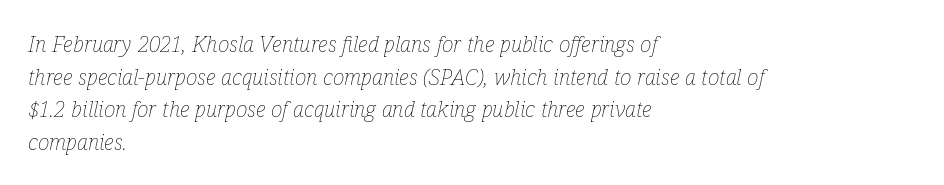
{"italic": "yes", "lean": "right", "slant_degrees": 12, "bold": "no", "underline": "no", "align": "left", "line_spacing": "normal", "line_spacing_ratio": 1.48, "letter_spacing": "normal", "letter_spacing_em": 0.0, "glyph_px": 22}
